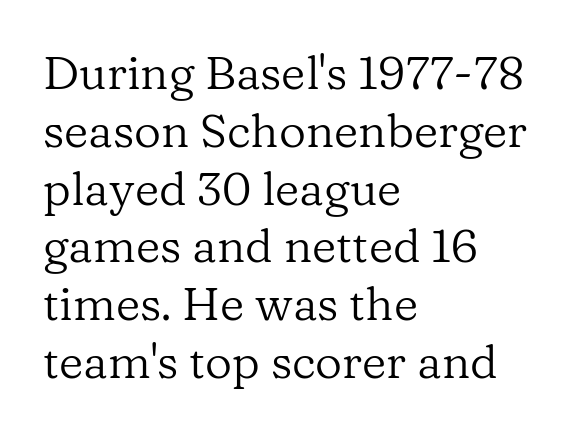
The image shows 47 px regular-weight serif type, upright; set left-aligned, line spacing 1.23x, normal letter spacing, not underlined; low stroke contrast and a medium x-height.
